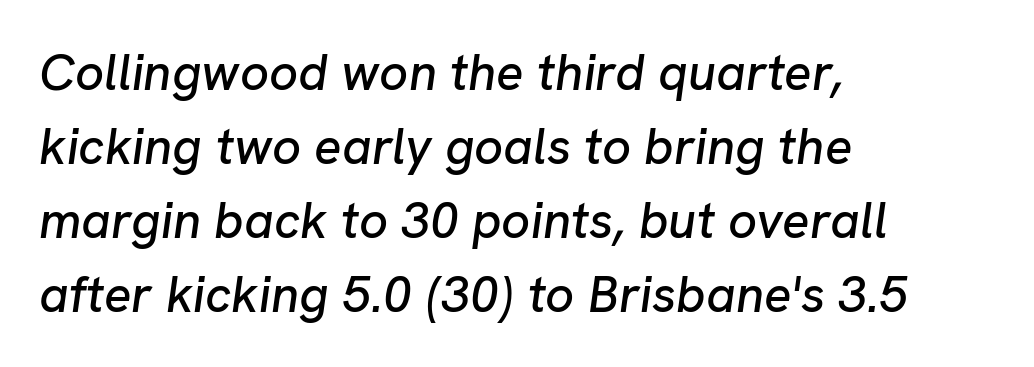
Q: Is the text italic (slanted)? A: Yes, it leans right by about 8 degrees.
Q: Is the text underlined? A: No.
Q: How is the paragraph aligned? A: Left-aligned.
Q: Is the spacing between letters normal or unusually wide? A: Normal.
Q: Is the spacing between lines tight, normal or loose? A: Normal.
Q: Width (condensed, normal, or wide)? A: Normal.
Q: Stroke contrast? A: Low.
Q: x-height? A: Medium.
Q: Monospaced? A: No.
